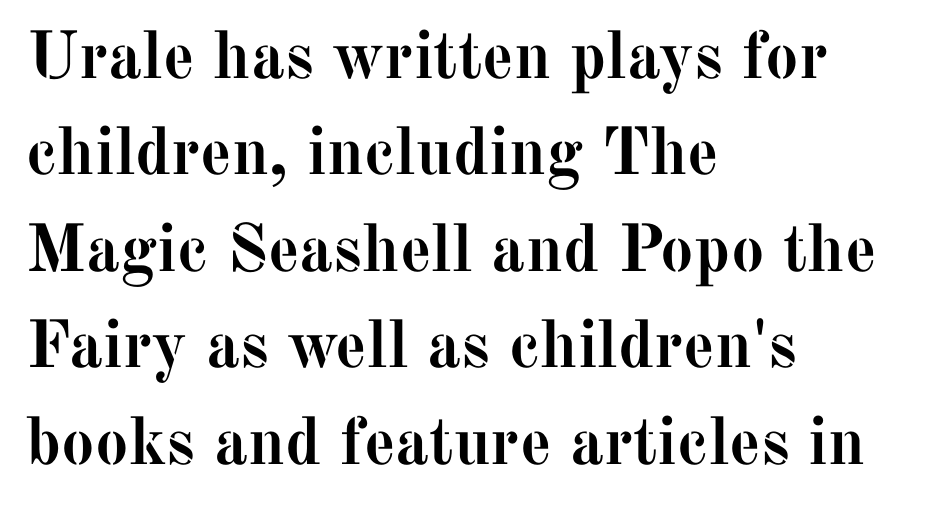
The image shows 67 px semibold serif type, upright; set left-aligned, normal line spacing (1.44x), normal letter spacing, not underlined; medium stroke contrast and a medium x-height.
